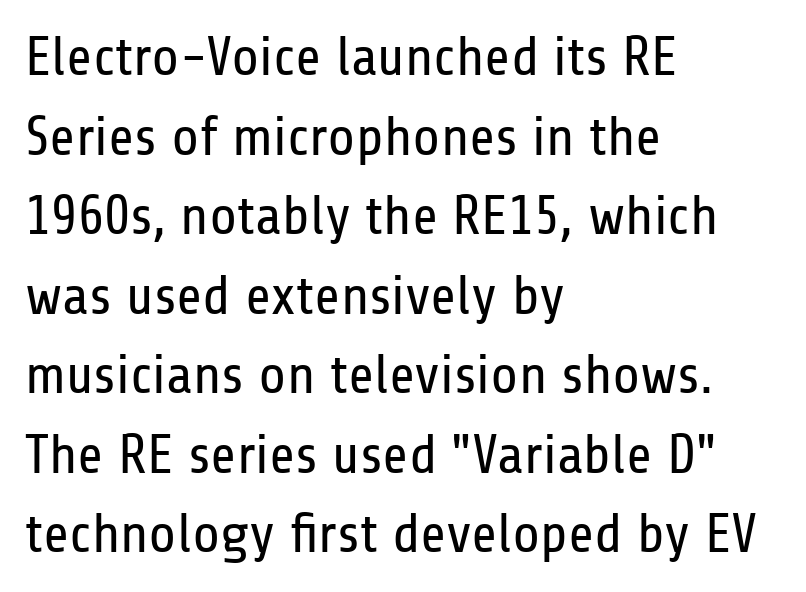
{"serif": "no", "italic": "no", "bold": "no", "weight": "regular", "width": "condensed", "stroke_contrast": "low", "x_height": "medium", "monospaced": "no", "underline": "no", "align": "left", "line_spacing": "normal", "line_spacing_ratio": 1.42, "letter_spacing": "normal", "letter_spacing_em": 0.0, "glyph_px": 56}
